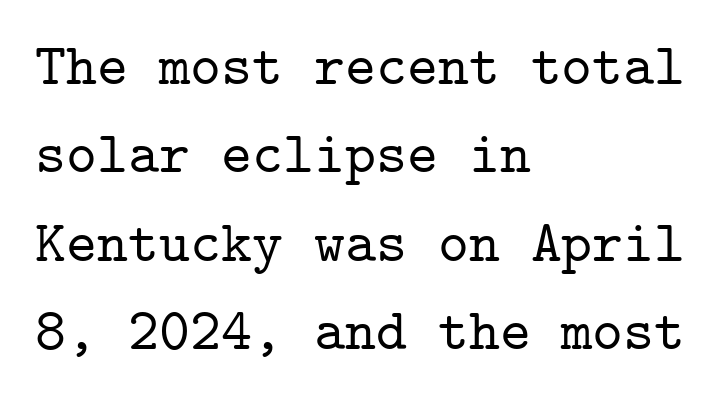
The image shows 59 px serif type, upright, monospaced; set left-aligned, normal line spacing (1.5x), normal letter spacing, not underlined; low stroke contrast and a medium x-height.
